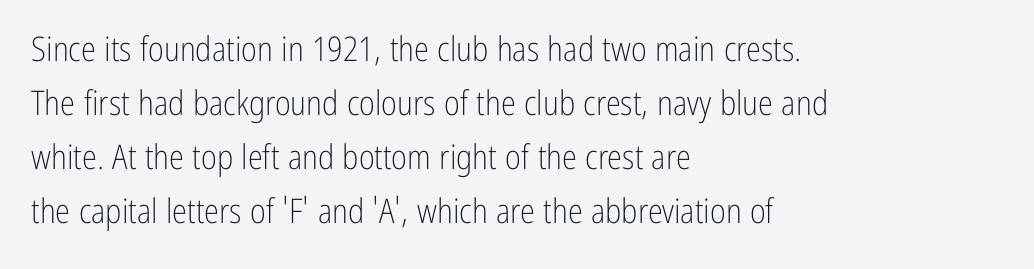
Horizontally, the lines are justified to the leading edge only. The line texture is even and compact thanks to regular tracking. The font family rendered here belongs to the sans-serif group. Weight: regular or lighter.
